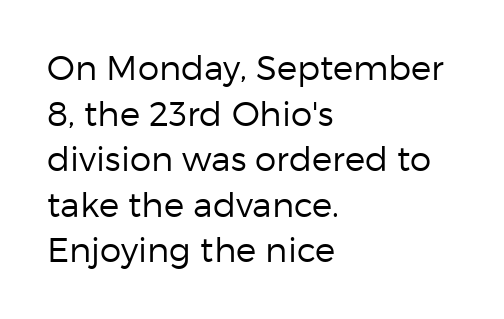
Q: Is the text bold? A: No.
Q: Is the text italic (slanted)? A: No, it is upright.
Q: Is the typeface a serif or a sans-serif typeface? A: Sans-serif.
Q: Is the text underlined? A: No.
Q: How is the paragraph aligned? A: Left-aligned.
Q: Is the spacing between letters normal or unusually wide? A: Normal.
Q: Is the spacing between lines tight, normal or loose? A: Normal.
Q: Width (condensed, normal, or wide)? A: Normal.
Q: Stroke contrast? A: Low.
Q: x-height? A: Medium.
Q: Monospaced? A: No.
